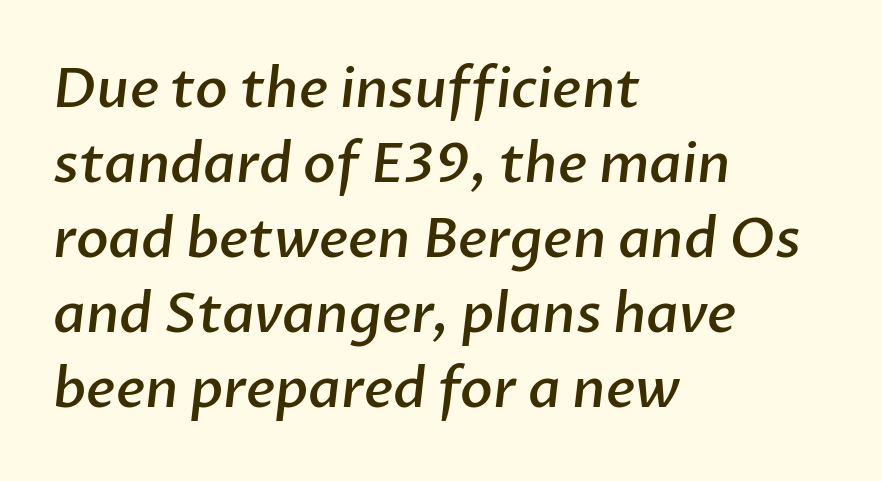
The image shows 54 px semibold sans-serif type; set left-aligned, normal line spacing (1.39x), normal letter spacing, not underlined; low stroke contrast and a medium x-height.
